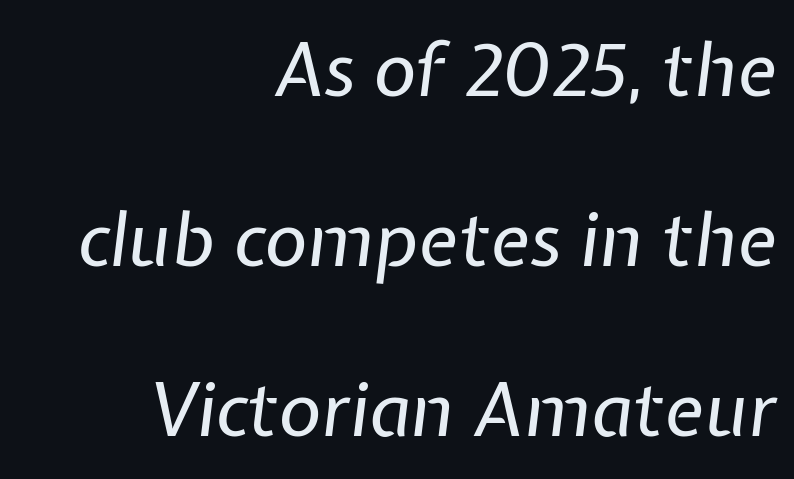
{"italic": "yes", "lean": "right", "slant_degrees": 7, "bold": "no", "weight": "regular", "width": "normal", "stroke_contrast": "low", "x_height": "medium", "monospaced": "no", "underline": "no", "align": "right", "line_spacing": "loose", "line_spacing_ratio": 2.3, "letter_spacing": "normal", "letter_spacing_em": 0.0, "glyph_px": 74}
